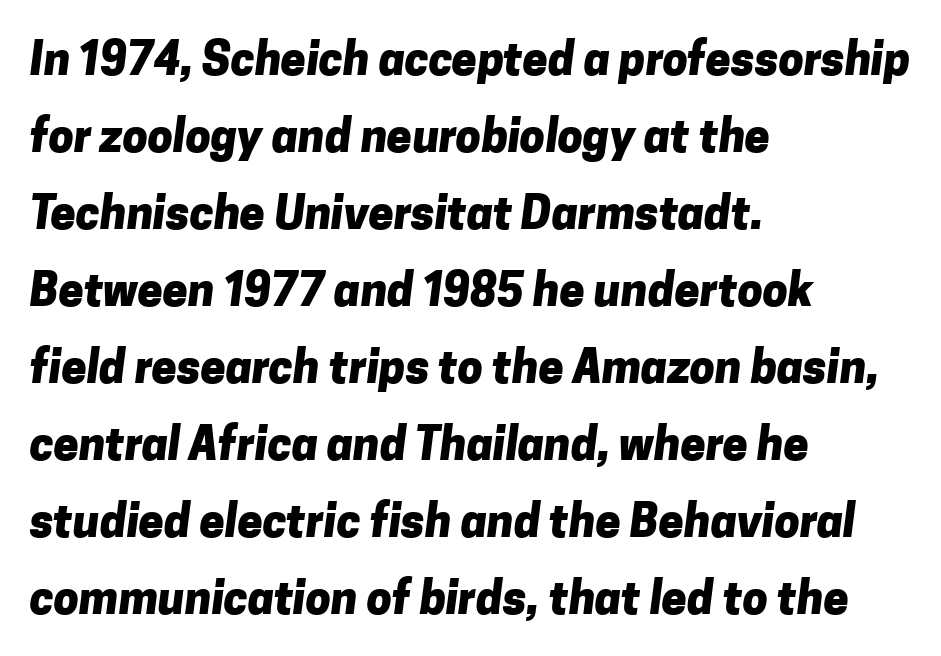
In terms of letterspacing, this is plain default setting. The face used here is proportionally spaced, like ordinary book or web type. Rule under the text: the space is simply empty. Casual observation: everything's shoved over to the left.
